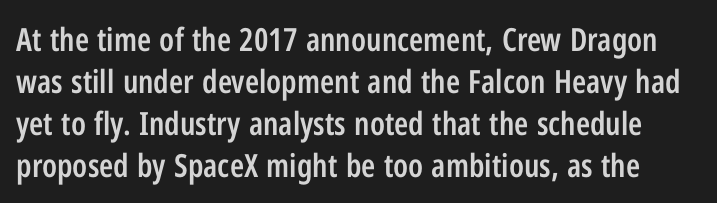
{"serif": "no", "italic": "no", "bold": "semi", "weight": "semibold", "width": "condensed", "stroke_contrast": "low", "x_height": "medium", "monospaced": "no", "underline": "no", "line_spacing": "normal", "line_spacing_ratio": 1.31, "letter_spacing": "normal", "letter_spacing_em": 0.0, "glyph_px": 32}
